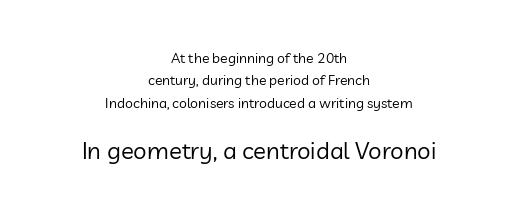
{"italic": "no", "bold": "no", "underline": "no", "align": "center", "line_spacing": "normal", "line_spacing_ratio": 1.59, "letter_spacing": "normal", "letter_spacing_em": 0.0, "larger_block": "second", "size_ratio": 1.71, "glyph_px": 24}
